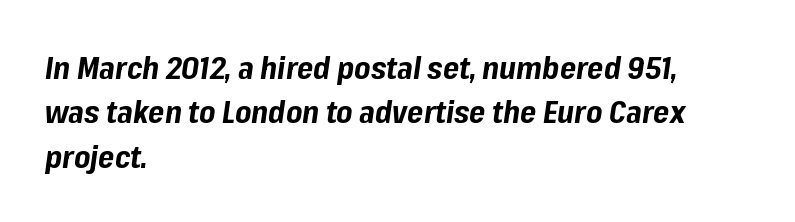
This rendering features lettering with no underline. Varying glyph widths throughout — classic text-font behaviour. If you measured baseline to baseline, you'd find a middling distance. The letterforms sit shoulder to shoulder at normal distance. Does the copy run flush right? No — it runs flush left. A full-strength bold gives these letters their thick strokes.
